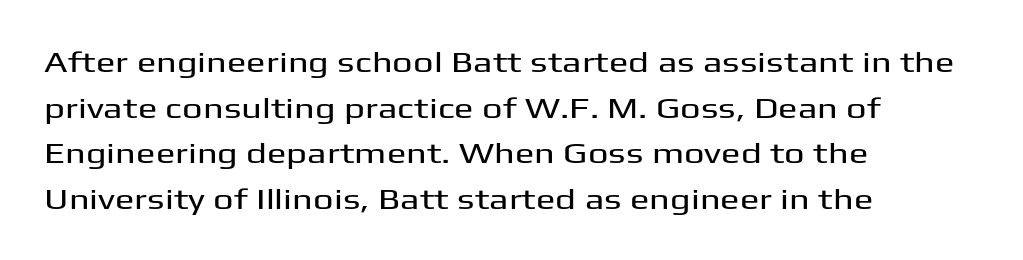
Q: Is the text italic (slanted)? A: No, it is upright.
Q: Is the typeface a serif or a sans-serif typeface? A: Sans-serif.
Q: Is the text underlined? A: No.
Q: How is the paragraph aligned? A: Left-aligned.
Q: Is the spacing between letters normal or unusually wide? A: Normal.
Q: Is the spacing between lines tight, normal or loose? A: Normal.
Q: Width (condensed, normal, or wide)? A: Wide.
Q: Stroke contrast? A: Medium.
Q: x-height? A: Medium.
Q: Monospaced? A: No.
